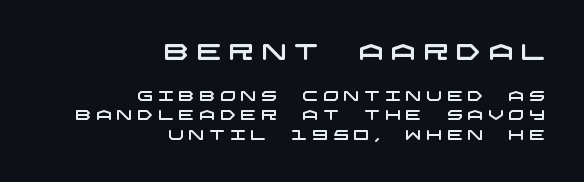
{"underline": "no", "align": "right", "line_spacing": "normal", "line_spacing_ratio": 1.38, "letter_spacing": "wide", "letter_spacing_em": 0.34, "larger_block": "first", "size_ratio": 1.57, "glyph_px": 22}
